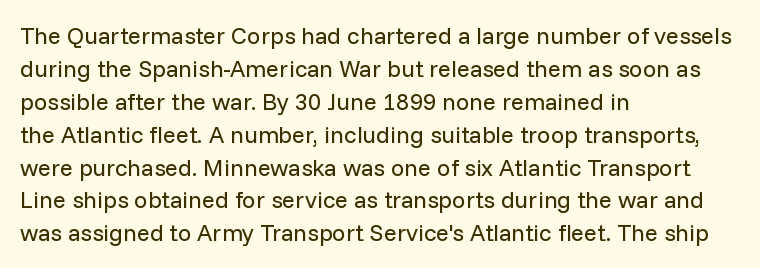
The image shows 24 px text type, upright; set left-aligned, normal line spacing (1.37x), normal letter spacing, not underlined.
